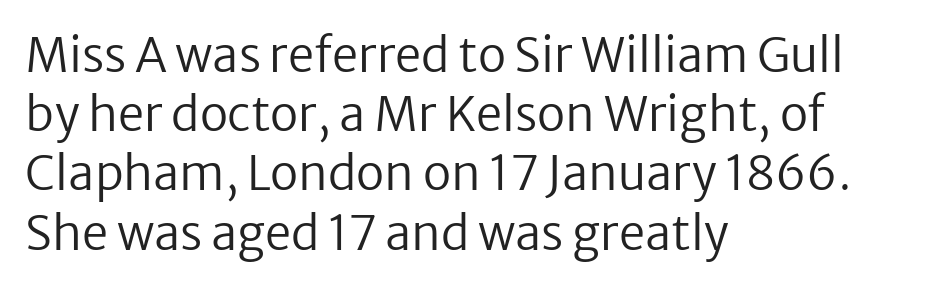
The image shows 47 px regular-weight sans-serif type, upright; set left-aligned, normal line spacing (1.26x), normal letter spacing, not underlined; low stroke contrast and a medium x-height.
